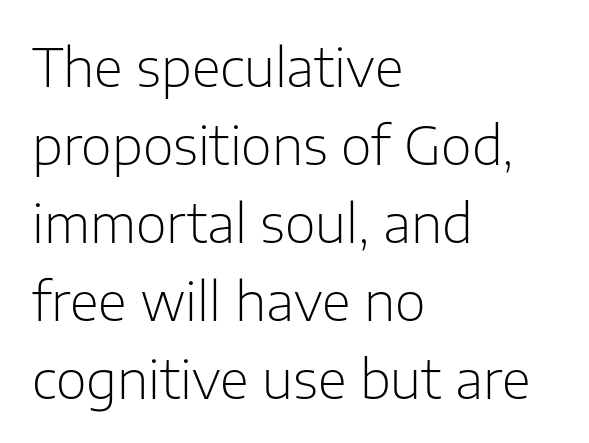
Q: Is the text bold? A: No.
Q: Is the text italic (slanted)? A: No, it is upright.
Q: Is the typeface a serif or a sans-serif typeface? A: Sans-serif.
Q: Is the text underlined? A: No.
Q: How is the paragraph aligned? A: Left-aligned.
Q: Is the spacing between letters normal or unusually wide? A: Normal.
Q: Is the spacing between lines tight, normal or loose? A: Normal.
Q: Width (condensed, normal, or wide)? A: Normal.
Q: Stroke contrast? A: Low.
Q: x-height? A: Medium.
Q: Monospaced? A: No.
